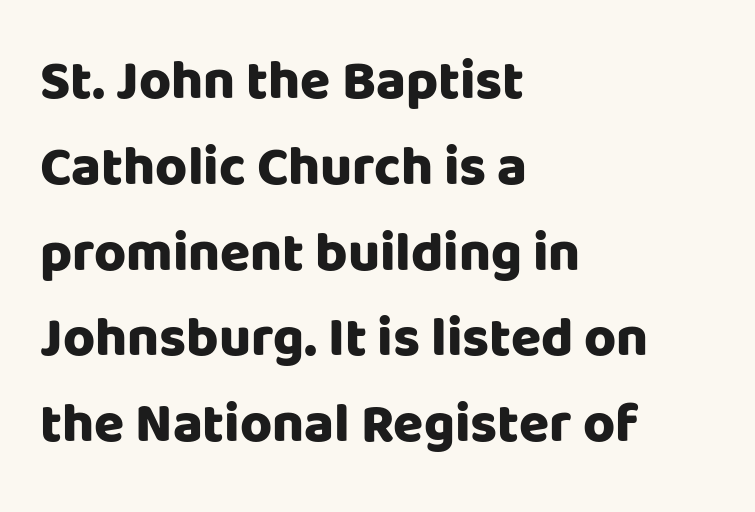
{"serif": "no", "italic": "no", "bold": "yes", "weight": "heavy", "width": "normal", "stroke_contrast": "low", "x_height": "large", "monospaced": "no", "underline": "no", "align": "left", "line_spacing": "normal", "line_spacing_ratio": 1.56, "letter_spacing": "normal", "letter_spacing_em": 0.0, "glyph_px": 55}
